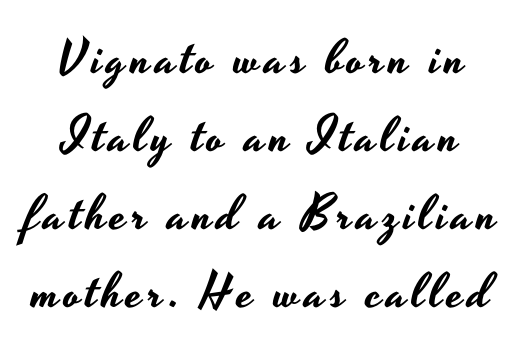
The image shows 49 px wide sans-serif type; set normal line spacing (1.59x), not underlined; low stroke contrast and a small x-height.
